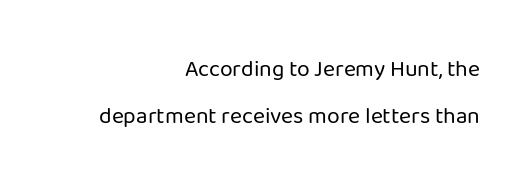
Q: Is the text bold? A: No.
Q: Is the text italic (slanted)? A: No, it is upright.
Q: Is the text underlined? A: No.
Q: How is the paragraph aligned? A: Right-aligned.
Q: Is the spacing between letters normal or unusually wide? A: Normal.
Q: Is the spacing between lines tight, normal or loose? A: Loose.
